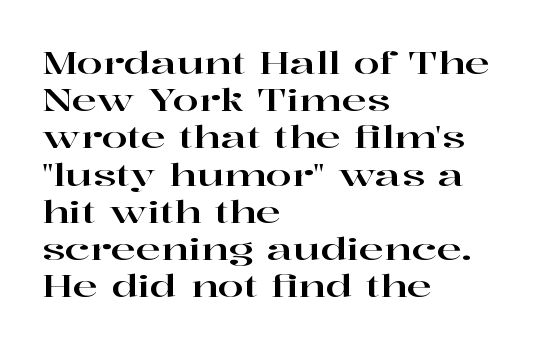
The image shows 30 px wide serif type, upright; set left-aligned, line spacing 1.24x, normal letter spacing, not underlined; high stroke contrast and a medium x-height.
